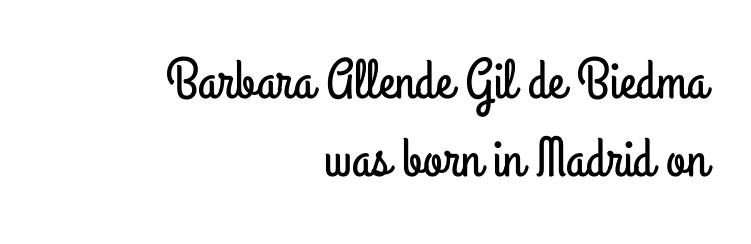
The designer went with a sans here, leaving each stem footless. The text block is weighted toward the right margin, trailing off unevenly leftward. A typesetter would call this proportional, since set widths differ per character. Is the letter spacing exaggerated? No — it looks like the ordinary default. The rendering uses a moderate line-height, typical for paragraphs.
